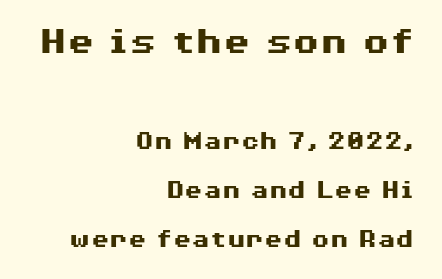
{"serif": "no", "italic": "no", "bold": "yes", "weight": "heavy", "width": "wide", "stroke_contrast": "medium", "x_height": "medium", "monospaced": "no", "underline": "no", "align": "right", "line_spacing_ratio": 1.81, "letter_spacing": "normal", "letter_spacing_em": 0.0, "larger_block": "first", "size_ratio": 1.48, "glyph_px": 40}
